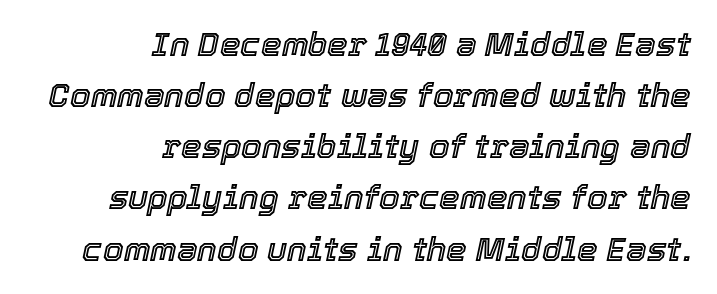
Q: Is the text italic (slanted)? A: Yes, it leans right by about 12 degrees.
Q: Is the text underlined? A: No.
Q: How is the paragraph aligned? A: Right-aligned.
Q: Is the spacing between letters normal or unusually wide? A: Normal.
Q: Is the spacing between lines tight, normal or loose? A: Normal.
Q: Width (condensed, normal, or wide)? A: Normal.
Q: x-height? A: Medium.
Q: Monospaced? A: No.
